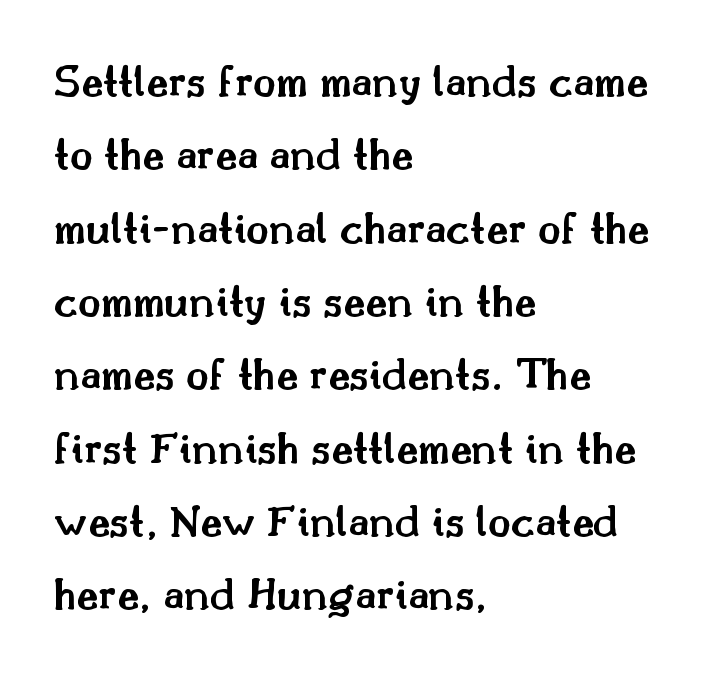
Q: Is the text bold? A: Semi-bold.
Q: Is the text italic (slanted)? A: No, it is upright.
Q: Is the typeface a serif or a sans-serif typeface? A: Serif.
Q: Is the text underlined? A: No.
Q: How is the paragraph aligned? A: Left-aligned.
Q: Is the spacing between letters normal or unusually wide? A: Normal.
Q: Is the spacing between lines tight, normal or loose? A: Normal.
Q: Width (condensed, normal, or wide)? A: Normal.
Q: Stroke contrast? A: Medium.
Q: x-height? A: Small.
Q: Monospaced? A: No.
